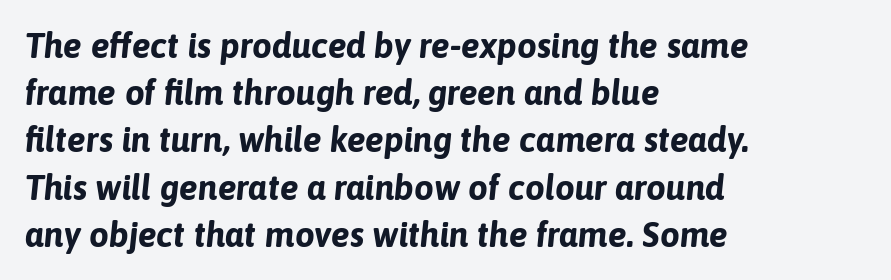
{"italic": "yes", "lean": "right", "slant_degrees": 6, "bold": "yes", "weight": "bold", "width": "normal", "stroke_contrast": "low", "x_height": "medium", "monospaced": "no", "underline": "no", "align": "left", "line_spacing": "normal", "line_spacing_ratio": 1.35, "letter_spacing": "normal", "letter_spacing_em": 0.0, "glyph_px": 35}
